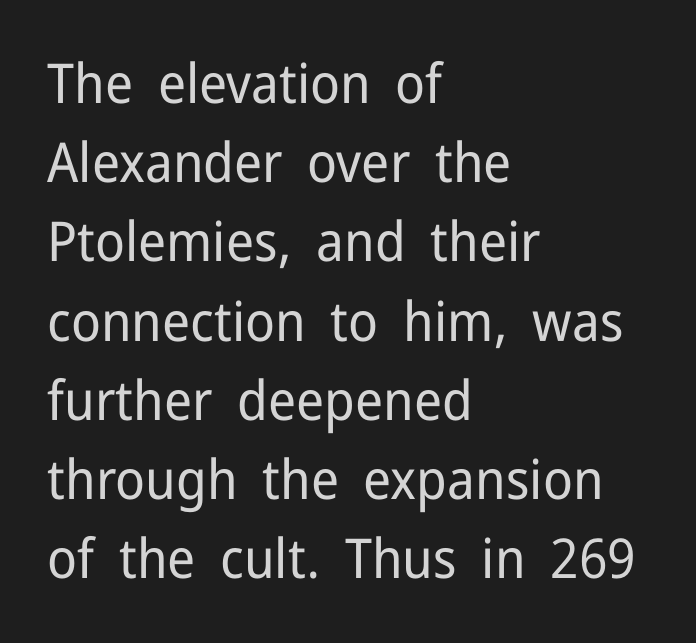
Q: Is the text bold? A: No.
Q: Is the text italic (slanted)? A: No, it is upright.
Q: Is the typeface a serif or a sans-serif typeface? A: Sans-serif.
Q: Is the text underlined? A: No.
Q: How is the paragraph aligned? A: Left-aligned.
Q: Is the spacing between letters normal or unusually wide? A: Normal.
Q: Is the spacing between lines tight, normal or loose? A: Normal.
Q: Width (condensed, normal, or wide)? A: Normal.
Q: Stroke contrast? A: Low.
Q: x-height? A: Medium.
Q: Monospaced? A: No.
